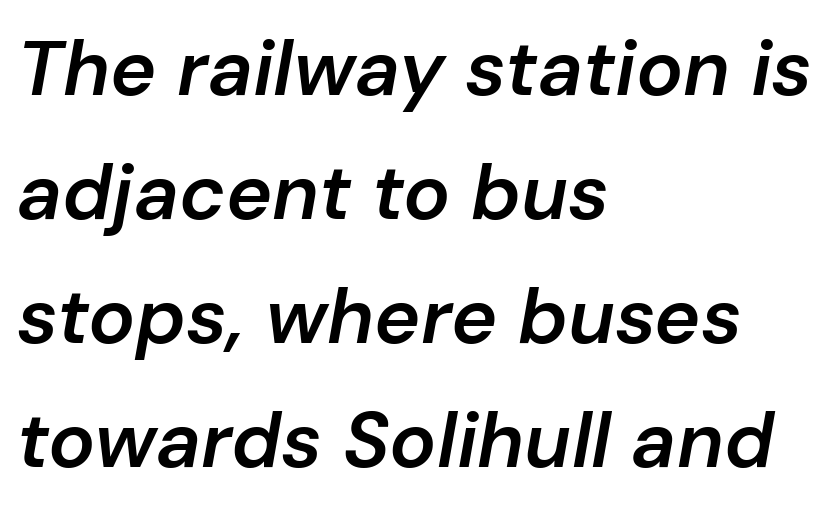
Strokes here are thickened, but only to semibold level. The face used here has a pronounced slope to its letters. Left-aligned paragraph, ragged on the right. Note the varied advance widths — an 'i' is clearly narrower than an 'm'. Horizontal bands of white between lines are of average thickness.
